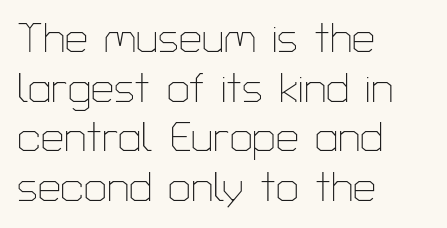
Observe the ordinary spacing: letters are neighbours, not strangers. This sample uses a sans-serif face. Posture: upright roman. Is the type heavy? It reads as light-to-regular instead. Looks like regular typesetting: each glyph gets only the width it needs.
